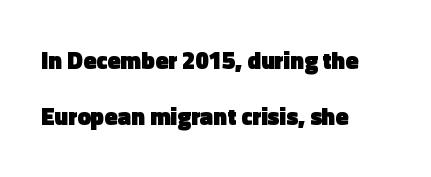
{"italic": "no", "bold": "yes", "underline": "no", "align": "left", "line_spacing": "loose", "line_spacing_ratio": 2.34, "letter_spacing": "normal", "letter_spacing_em": 0.0, "glyph_px": 24}
